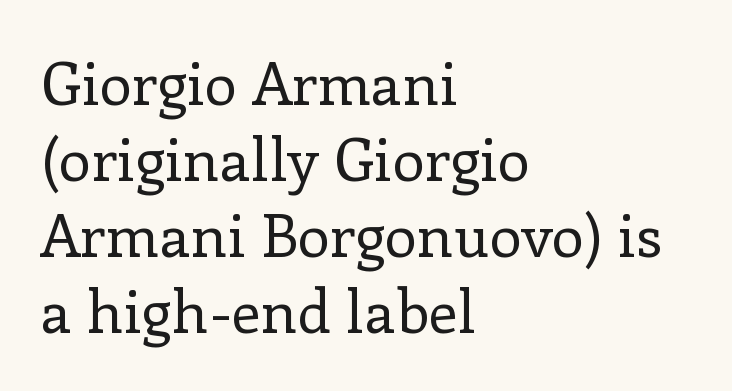
{"serif": "yes", "italic": "no", "bold": "no", "weight": "regular", "width": "normal", "stroke_contrast": "low", "x_height": "medium", "monospaced": "no", "underline": "no", "align": "left", "line_spacing": "normal", "line_spacing_ratio": 1.29, "letter_spacing": "normal", "letter_spacing_em": 0.0, "glyph_px": 59}
